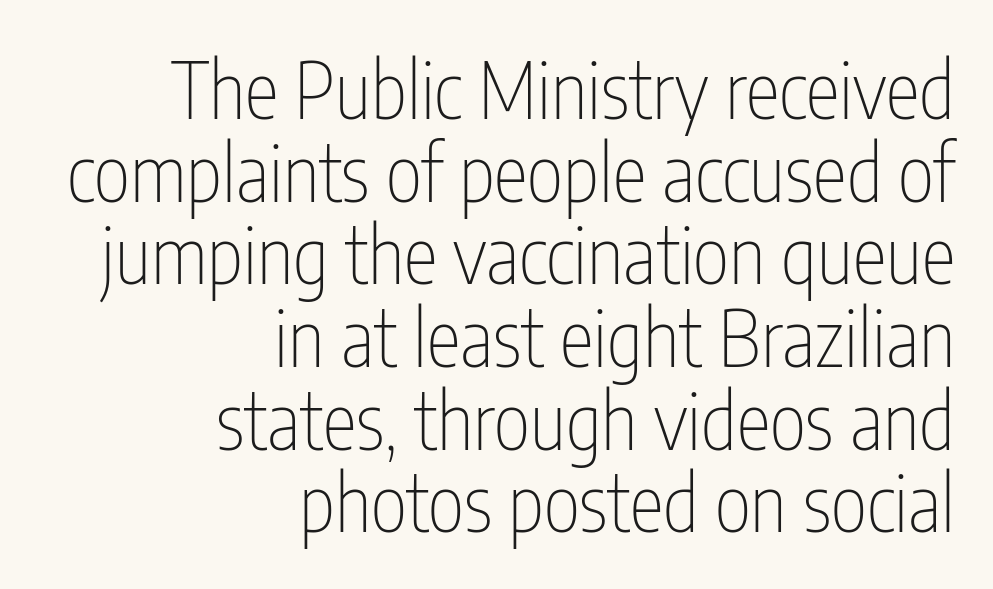
The image shows 78 px thin, condensed sans-serif type, upright; set right-aligned, tight line spacing (1.06x), normal letter spacing, not underlined; low stroke contrast and a medium x-height.
